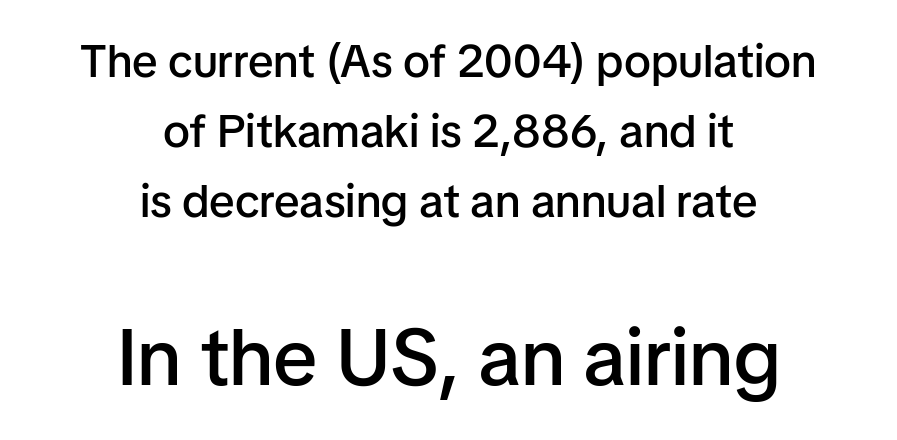
Note the varied advance widths — an 'i' is clearly narrower than an 'm'. Is the lower block the larger one? Yes — the lower block carries the bigger type. Leading matches the norm, producing a regular column. Glance below the letters and you will spot only blank space. The typesetting leans somewhat heavy: a semibold. If you drew a line through each stem, it would be perfectly vertical.
